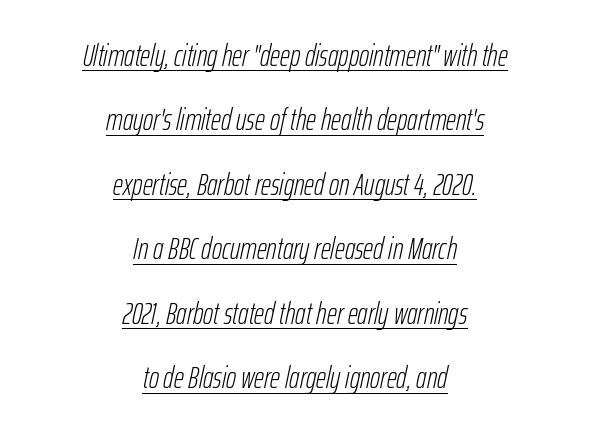
{"italic": "yes", "lean": "right", "slant_degrees": 12, "bold": "no", "weight": "light", "width": "condensed", "stroke_contrast": "low", "x_height": "medium", "monospaced": "no", "underline": "yes", "align": "center", "line_spacing": "loose", "line_spacing_ratio": 2.08, "letter_spacing": "normal", "letter_spacing_em": 0.0, "glyph_px": 31}
